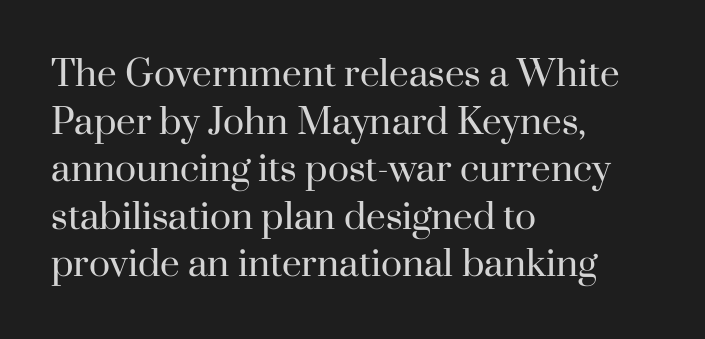
{"serif": "yes", "italic": "no", "bold": "no", "weight": "regular", "width": "normal", "stroke_contrast": "high", "x_height": "small", "monospaced": "no", "underline": "no", "align": "left", "line_spacing": "normal", "line_spacing_ratio": 1.36, "letter_spacing": "normal", "letter_spacing_em": 0.0, "glyph_px": 35}
